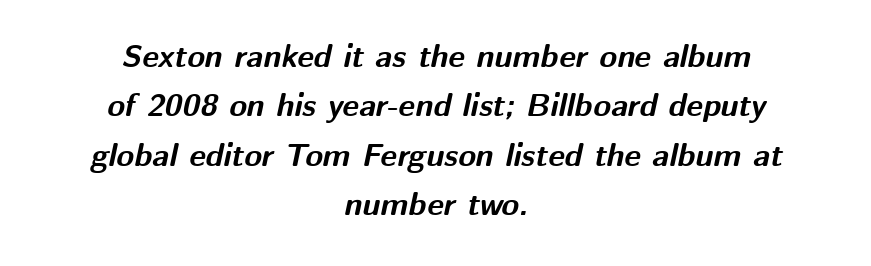
Look at the stroke-to-counter ratio: heavy, a bold. Rows of type keep a routine distance in the vertical direction. Looking at the ascenders, they clearly lean. Is this a fixed-width face? No — the glyphs have proportional, varying widths.
